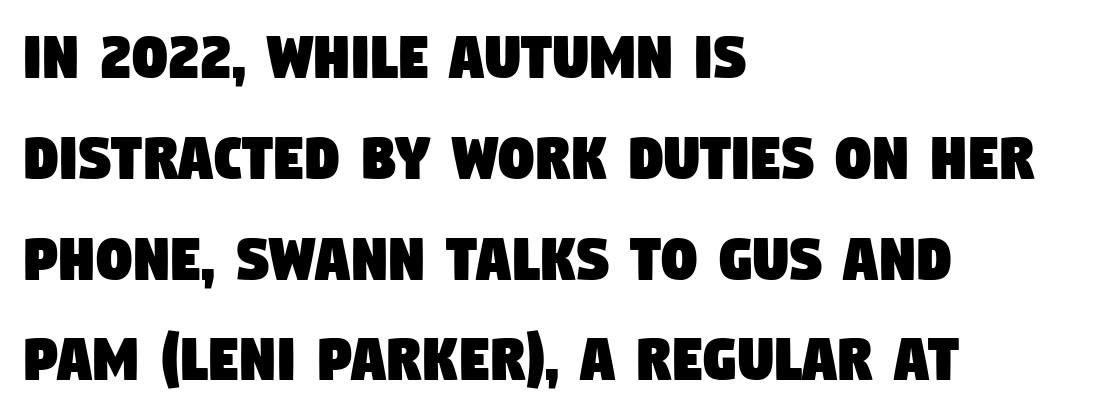
The image shows 70 px condensed sans-serif type; set left-aligned, normal line spacing (1.44x), normal letter spacing, not underlined; low stroke contrast and a large x-height.
